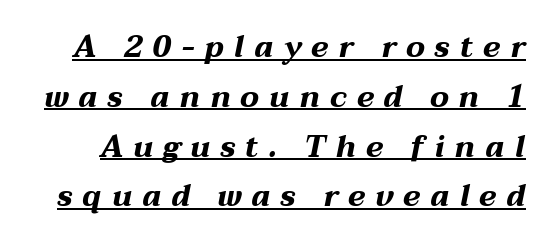
The image shows 30 px bold, wide type, italic (leaning right); set normal line spacing (1.66x), unusually wide letter spacing (+0.33 em), underlined; medium stroke contrast and a medium x-height.
